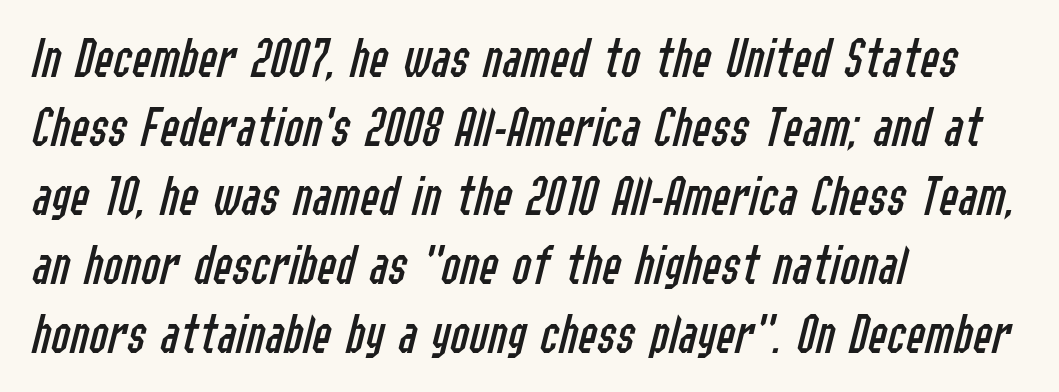
The image shows 57 px regular-weight, condensed type, italic (leaning right); set left-aligned, line spacing 1.21x, normal letter spacing, not underlined; low stroke contrast and a medium x-height.
